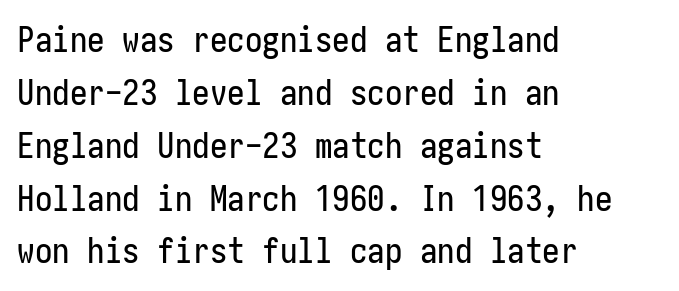
Notice how descenders clear the ascenders below comfortably — that's standard leading. These lines stack with their left ends in a neat column. The strip under each line holds only bare page. Observe the absence of serifs on each vertical stroke in this sample.
